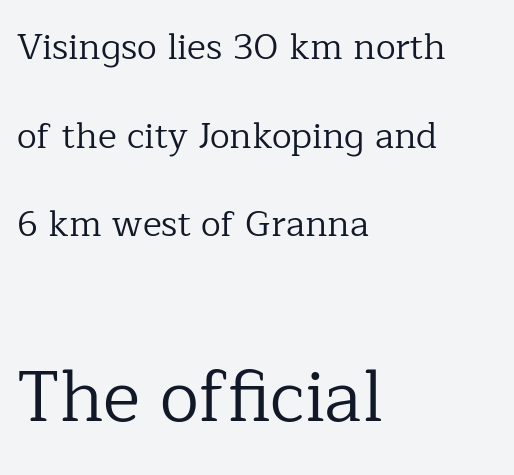
Q: Is the text bold? A: No.
Q: Is the text italic (slanted)? A: No, it is upright.
Q: Is the typeface a serif or a sans-serif typeface? A: Serif.
Q: Is the text underlined? A: No.
Q: How is the paragraph aligned? A: Left-aligned.
Q: Is the spacing between letters normal or unusually wide? A: Normal.
Q: Is the spacing between lines tight, normal or loose? A: Loose.
Q: Which block of text is set in a larger size, the first (top) or the second (bottom)? A: The second (bottom) one.
Q: Width (condensed, normal, or wide)? A: Normal.
Q: Stroke contrast? A: Low.
Q: x-height? A: Medium.
Q: Monospaced? A: No.
